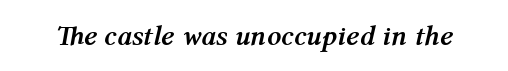
Proportional: the letters do not fall into vertical columns. These lines were composed using italics. The baseline area is clear. Weight: bold.
